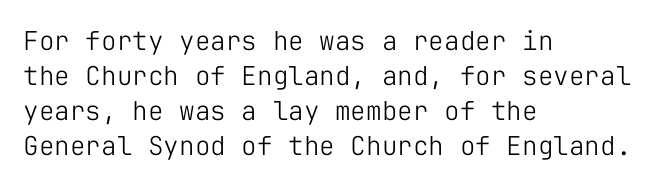
The image shows 26 px text type, upright; set left-aligned, normal line spacing (1.34x), normal letter spacing, not underlined.
